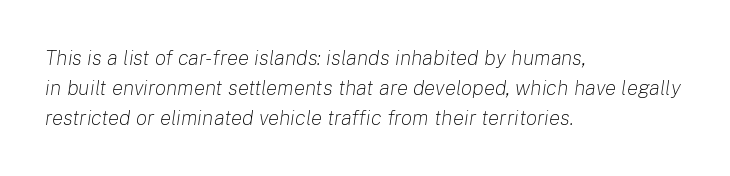
The image shows 21 px text type, italic (leaning right); set left-aligned, normal line spacing (1.44x), normal letter spacing, not underlined.
